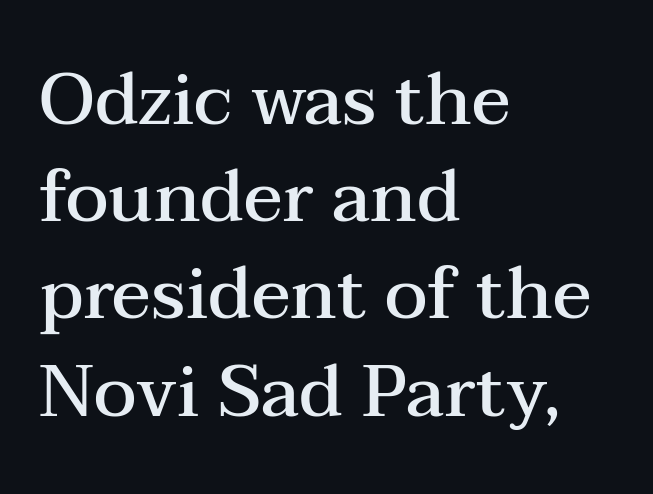
In terms of letterspacing, this is plain default setting. Upright lettering throughout. This rendering features lettering with no underline. The type family on display is of the serif kind. Normally led — the rows are evenly, conventionally spaced. Slightly chunky letters — semibold, I'd say, not full bold.
